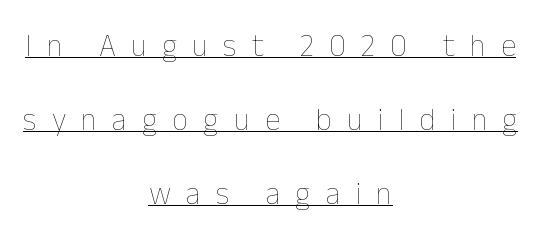
The image shows 31 px thin type, upright; set centered, loose line spacing (2.38x), unusually wide letter spacing (+0.49 em), underlined; low stroke contrast and a medium x-height.
